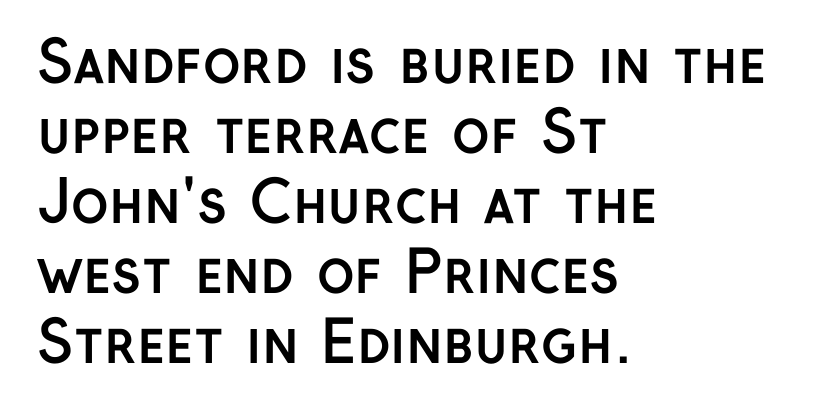
Q: Is the text bold? A: Yes.
Q: Is the text italic (slanted)? A: No, it is upright.
Q: Is the typeface a serif or a sans-serif typeface? A: Sans-serif.
Q: Is the text underlined? A: No.
Q: How is the paragraph aligned? A: Left-aligned.
Q: Is the spacing between letters normal or unusually wide? A: Normal.
Q: Width (condensed, normal, or wide)? A: Normal.
Q: Stroke contrast? A: Low.
Q: x-height? A: Medium.
Q: Monospaced? A: No.
